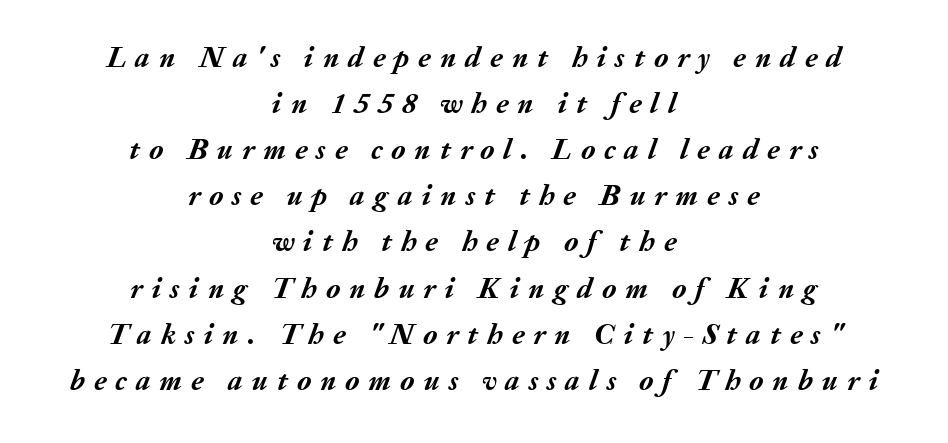
The image shows 29 px semibold type, italic (leaning right); set centered, normal line spacing (1.59x), unusually wide letter spacing (+0.31 em), not underlined; medium stroke contrast and a medium x-height.
